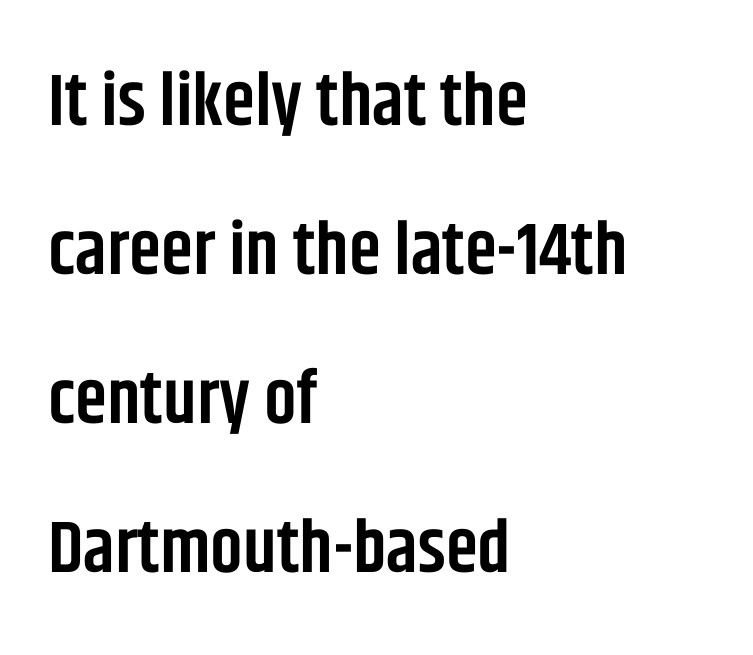
Varying glyph widths throughout — classic text-font behaviour. Nobody drew a line under any word here. Type style note: lacks serifs. Rendered with straight, roman letterforms. Notice how the passage keeps a crisp vertical edge on the left only.
